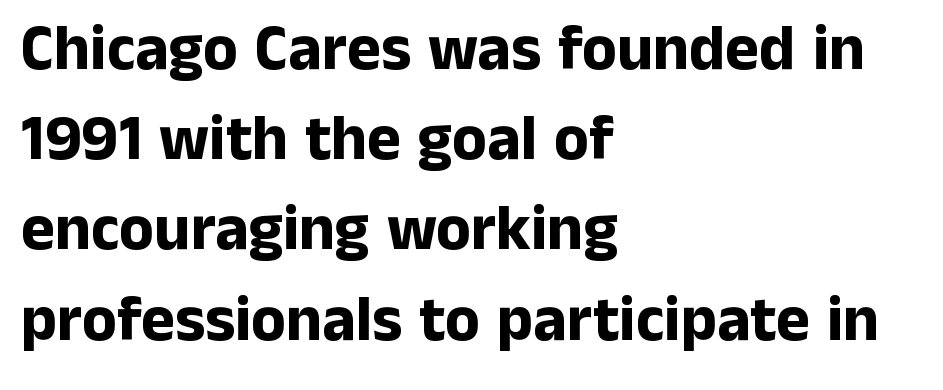
Q: Is the text bold? A: Yes.
Q: Is the text italic (slanted)? A: No, it is upright.
Q: Is the typeface a serif or a sans-serif typeface? A: Sans-serif.
Q: Is the text underlined? A: No.
Q: How is the paragraph aligned? A: Left-aligned.
Q: Is the spacing between letters normal or unusually wide? A: Normal.
Q: Is the spacing between lines tight, normal or loose? A: Normal.
Q: Width (condensed, normal, or wide)? A: Normal.
Q: Stroke contrast? A: Low.
Q: x-height? A: Medium.
Q: Monospaced? A: No.
